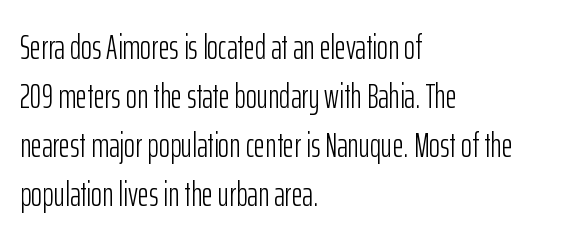
You could not count columns in this text — the font is proportionally spaced. Line starts are locked; line ends wander. Descenders hang freely into open space. Short note: letters normally spaced. No feet cap the strokes, marking this as sans-serif type. Weight: regular or lighter.
